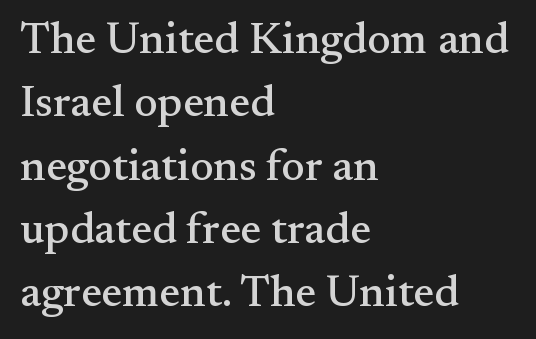
The image shows 44 px serif type, upright; set left-aligned, normal line spacing (1.44x), normal letter spacing, not underlined; medium stroke contrast and a small x-height.
